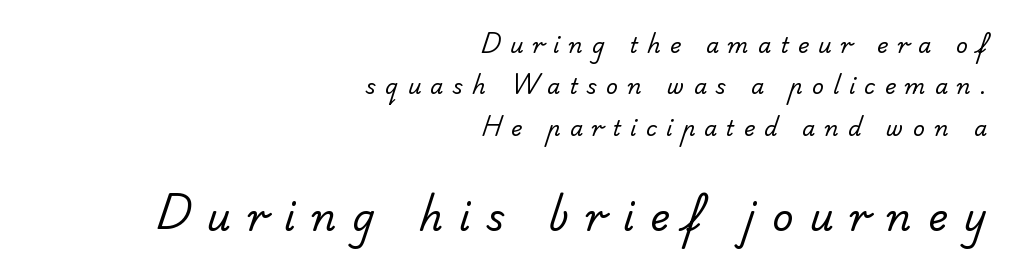
{"serif": "no", "bold": "no", "weight": "regular", "width": "normal", "stroke_contrast": "low", "x_height": "small", "monospaced": "no", "underline": "no", "align": "right", "line_spacing": "loose", "line_spacing_ratio": 1.97, "letter_spacing": "wide", "letter_spacing_em": 0.44, "larger_block": "second", "size_ratio": 1.76, "glyph_px": 37}
